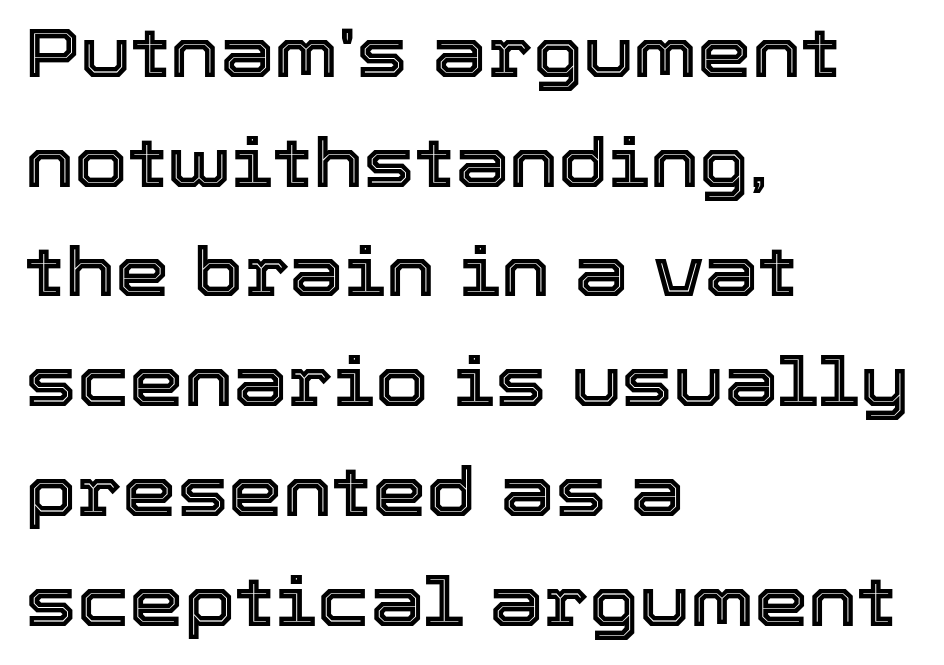
If you drew a ruler down the left edge, every line would touch it. The leading is moderate, giving the passage an even texture. Character widths vary here, with narrow letters taking less room than wide ones. Underlining? Definitely not there. Nope, not italic — everything's standing straight. Each word holds together tightly as a unit, with standard inter-letter gaps.
